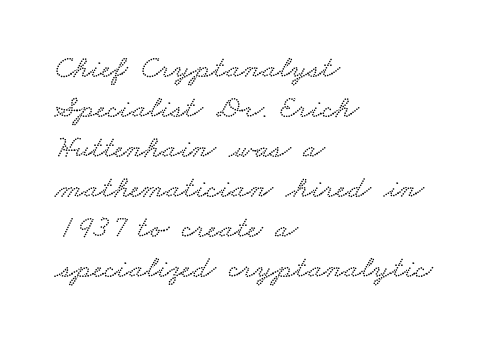
Q: Is the text underlined? A: No.
Q: How is the paragraph aligned? A: Left-aligned.
Q: Is the spacing between letters normal or unusually wide? A: Normal.
Q: Is the spacing between lines tight, normal or loose? A: Normal.
Q: Width (condensed, normal, or wide)? A: Wide.
Q: Stroke contrast? A: Low.
Q: x-height? A: Small.
Q: Monospaced? A: No.
